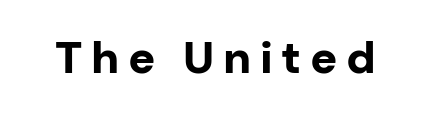
The image shows 45 px bold sans-serif type, upright; set not underlined; low stroke contrast and a medium x-height.
